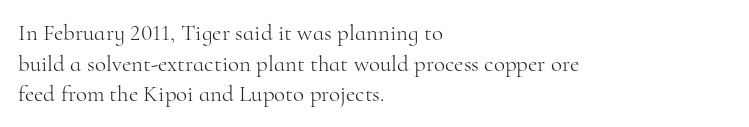
The image shows 23 px text type, upright; set left-aligned, normal line spacing (1.33x), normal letter spacing, not underlined.
